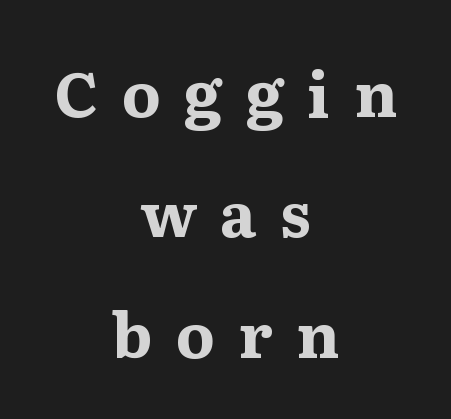
Chunky letters — that's bold for sure. Here the designer chose a conventional face with non-uniform glyph widths. This sample uses expanded letter spacing, leaving extra air between glyphs. Which margin do the lines hug? Neither — every line sits in the middle.
